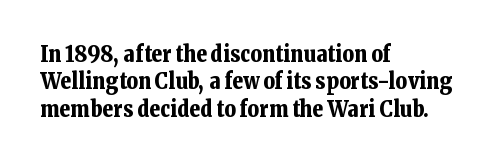
{"italic": "no", "bold": "yes", "underline": "no", "align": "left", "line_spacing": "normal", "line_spacing_ratio": 1.25, "letter_spacing": "normal", "letter_spacing_em": 0.0, "glyph_px": 22}
